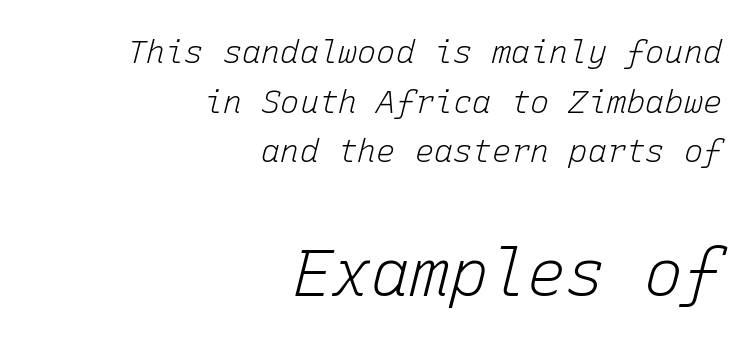
Q: Is the text bold? A: No.
Q: Is the text italic (slanted)? A: Yes, it leans right by about 15 degrees.
Q: Is the text underlined? A: No.
Q: How is the paragraph aligned? A: Right-aligned.
Q: Is the spacing between letters normal or unusually wide? A: Normal.
Q: Is the spacing between lines tight, normal or loose? A: Normal.
Q: Which block of text is set in a larger size, the first (top) or the second (bottom)? A: The second (bottom) one.
Q: Width (condensed, normal, or wide)? A: Normal.
Q: Stroke contrast? A: Low.
Q: x-height? A: Medium.
Q: Monospaced? A: Yes.
